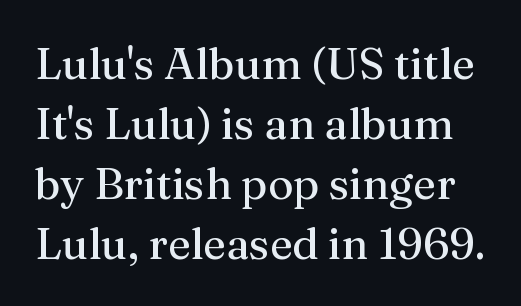
{"serif": "yes", "italic": "no", "bold": "no", "weight": "regular", "width": "normal", "stroke_contrast": "medium", "x_height": "medium", "monospaced": "no", "underline": "no", "line_spacing": "normal", "line_spacing_ratio": 1.36, "letter_spacing": "normal", "letter_spacing_em": 0.0, "glyph_px": 44}
